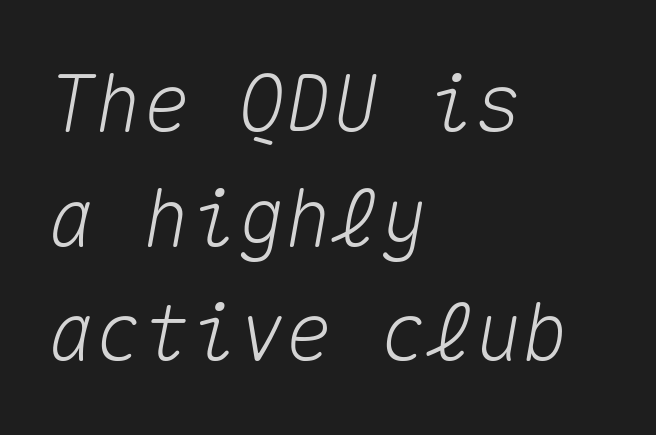
The image shows 79 px text type, italic (leaning right), monospaced; set left-aligned, normal line spacing (1.45x), normal letter spacing, not underlined; medium stroke contrast and a medium x-height.
